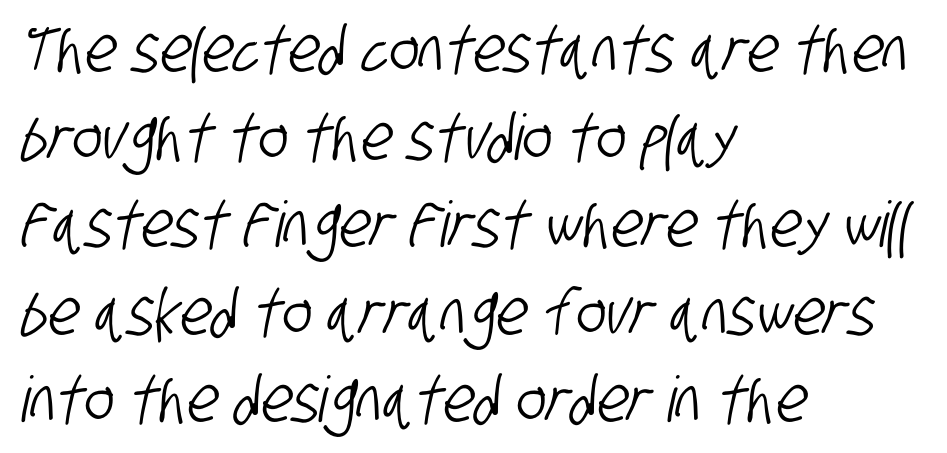
Just letters on the line, the space beneath them empty. The vertical gap from one line to the next is medium. Note the varied advance widths — an 'i' is clearly narrower than an 'm'. These lines are composed in type without serifs.
